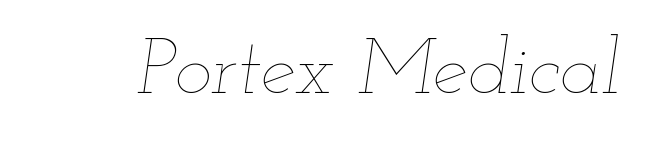
The image shows 79 px thin, wide type, italic (leaning right); set normal letter spacing, not underlined; low stroke contrast and a small x-height.
